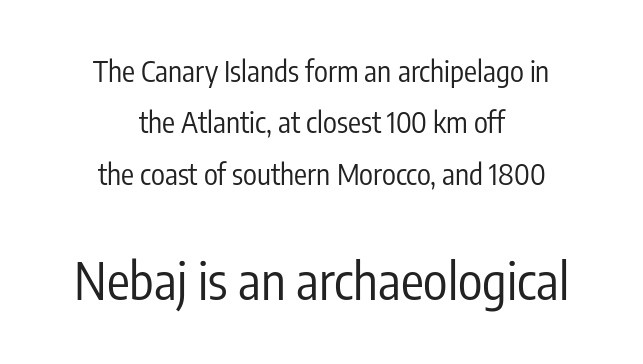
The image shows 51 px regular-weight, condensed sans-serif type, upright; set centered, line spacing 1.77x, normal letter spacing, not underlined; the second (bottom) block is 1.76x larger; low stroke contrast and a medium x-height.
